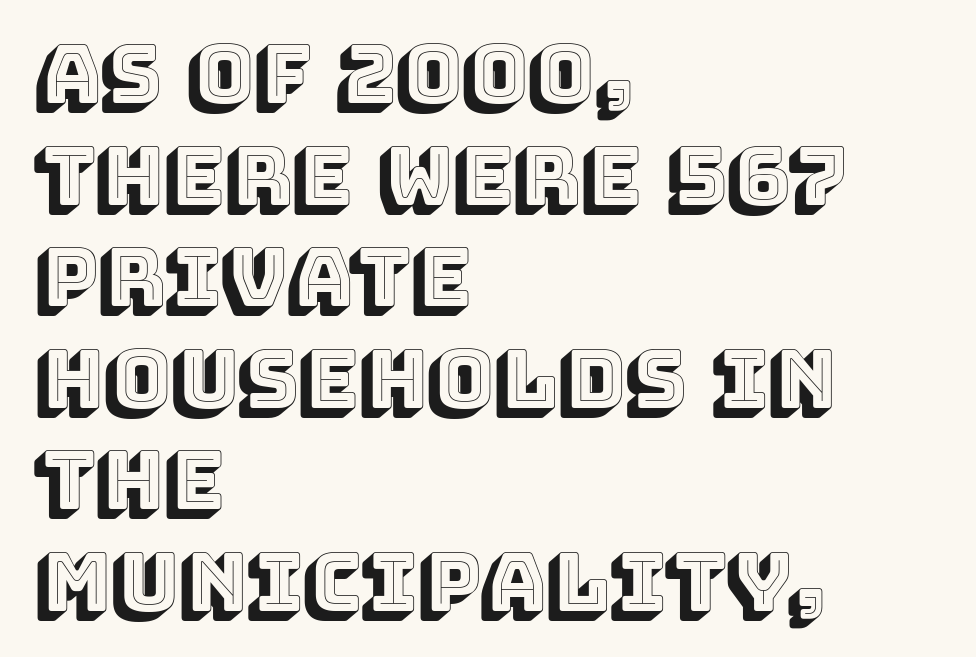
The image shows 80 px text type, upright; set left-aligned, normal line spacing (1.27x), normal letter spacing, not underlined; a large x-height.
